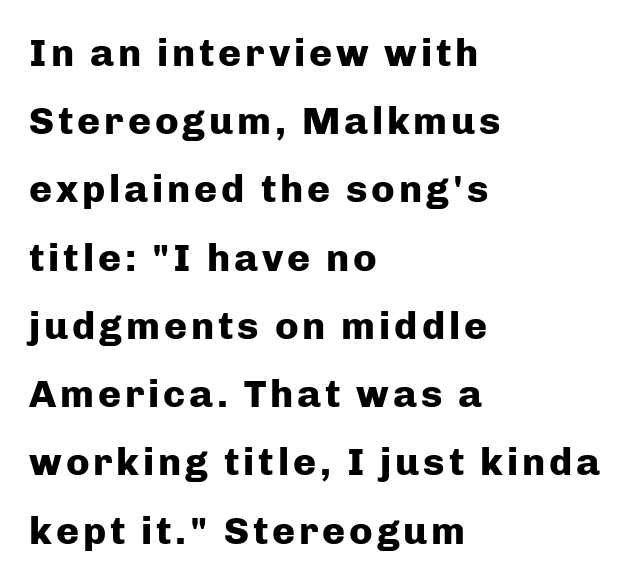
{"serif": "no", "italic": "no", "bold": "yes", "weight": "heavy", "width": "normal", "stroke_contrast": "low", "x_height": "medium", "monospaced": "no", "underline": "no", "align": "left", "line_spacing_ratio": 1.75, "glyph_px": 39}
